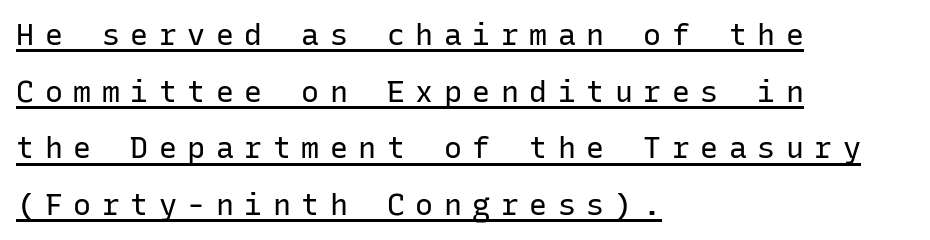
The image shows 30 px regular-weight sans-serif type, upright, monospaced; set left-aligned, line spacing 1.89x, unusually wide letter spacing (+0.35 em), underlined; low stroke contrast and a medium x-height.
